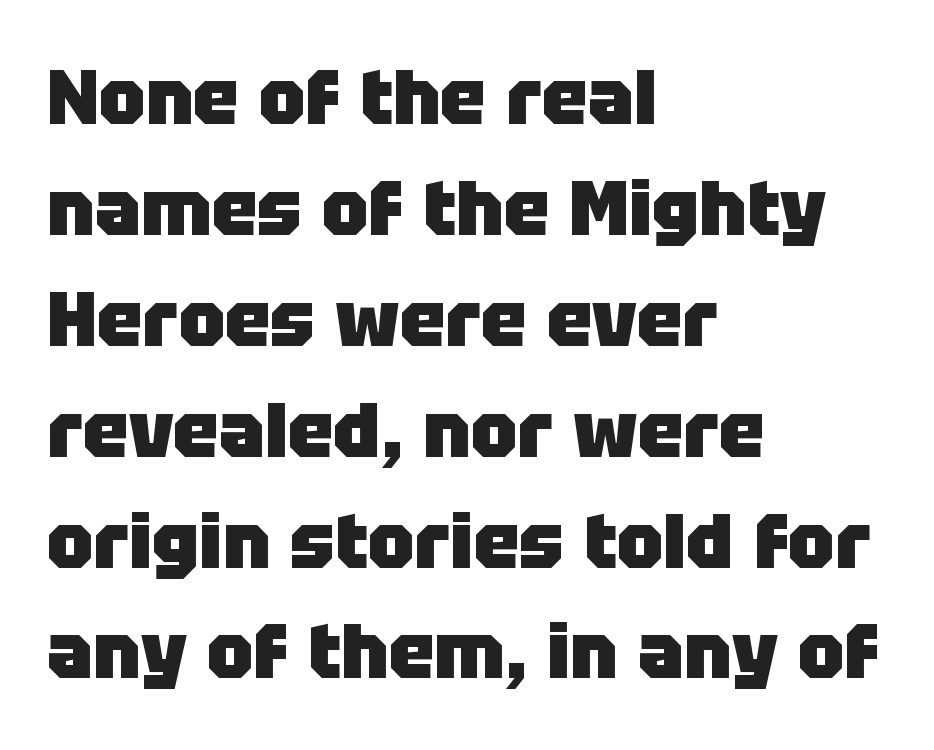
The image shows 77 px heavy sans-serif type, upright; set left-aligned, normal line spacing (1.44x), normal letter spacing, not underlined; low stroke contrast and a large x-height.
